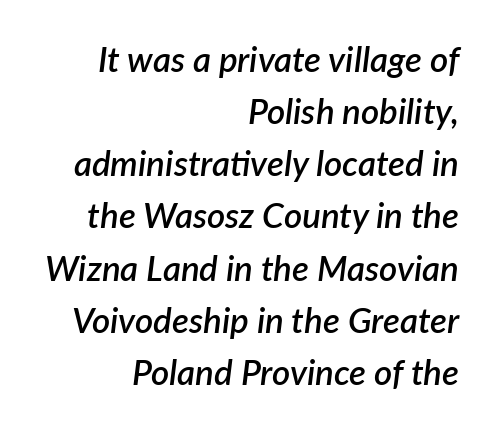
The image shows 35 px semibold type, italic (leaning right); set right-aligned, normal line spacing (1.49x), normal letter spacing, not underlined; low stroke contrast and a medium x-height.
